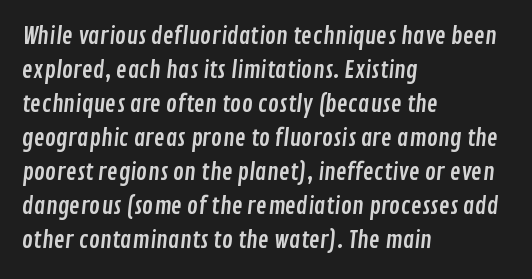
Honestly, the row spacing looks completely unremarkable. The setting favours the left margin, as ordinary paragraphs usually do. There is no visible air inserted between adjacent glyphs. Rule under the text: the space is simply empty.
